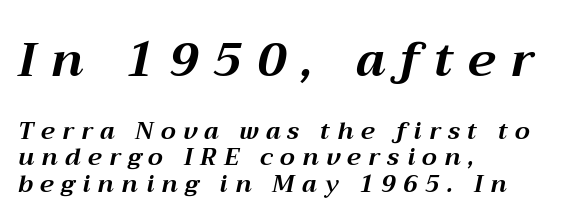
Style check: oblique. Words float on clear page, feet unadorned. This block would grow much taller if given ordinary leading; it's compressed now. Weight: bold. The letters advance in unequal steps, a hallmark of proportional type. The passage shown begins with its larger block and ends with its smaller one.
